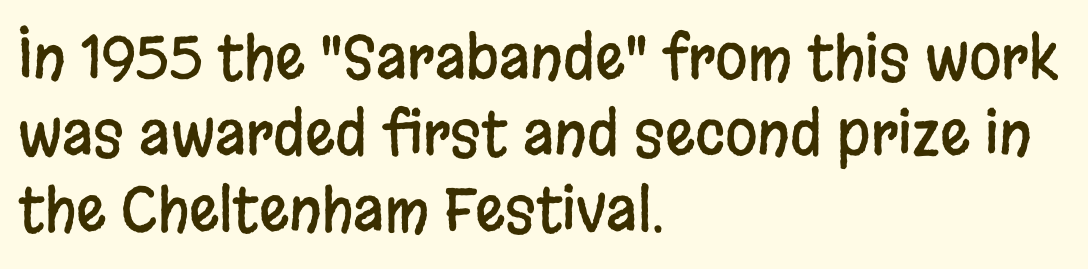
Each letter keeps its own natural width here, so spacing adapts to shape. This sample is left-justified, so line endings fall wherever the words run out. This block has exactly the height ordinary leading produces. Decoration check: the copy has no underline. If you drew a line through each stem, it would be perfectly vertical.
